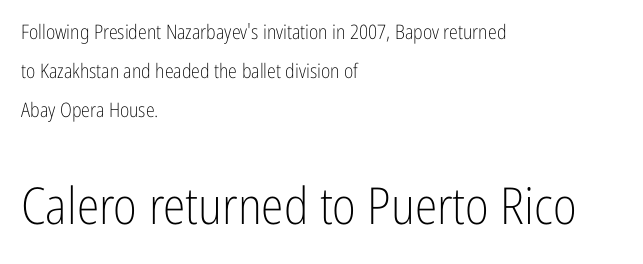
Q: Is the text bold? A: No.
Q: Is the text italic (slanted)? A: No, it is upright.
Q: Is the typeface a serif or a sans-serif typeface? A: Sans-serif.
Q: Is the text underlined? A: No.
Q: How is the paragraph aligned? A: Left-aligned.
Q: Is the spacing between letters normal or unusually wide? A: Normal.
Q: Is the spacing between lines tight, normal or loose? A: Loose.
Q: Which block of text is set in a larger size, the first (top) or the second (bottom)? A: The second (bottom) one.
Q: Width (condensed, normal, or wide)? A: Condensed.
Q: Stroke contrast? A: Low.
Q: x-height? A: Medium.
Q: Monospaced? A: No.
